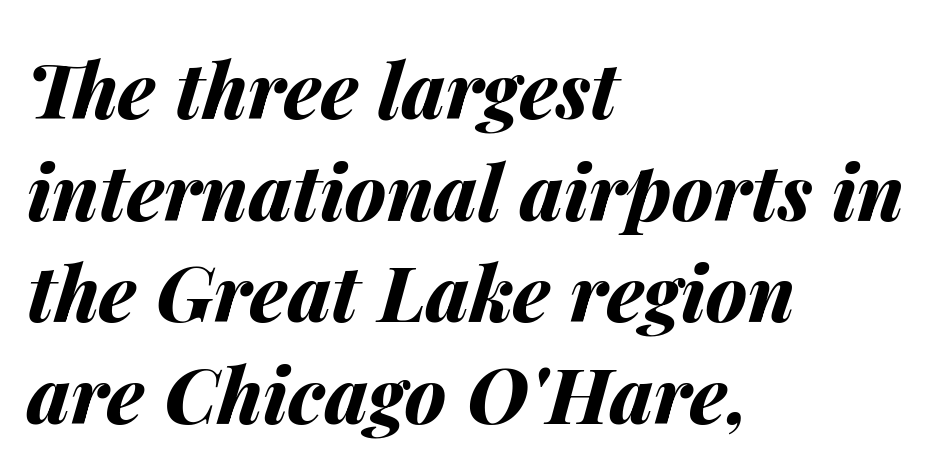
The image shows 77 px bold type, italic (leaning right); set left-aligned, normal line spacing (1.32x), normal letter spacing, not underlined; medium stroke contrast and a medium x-height.
